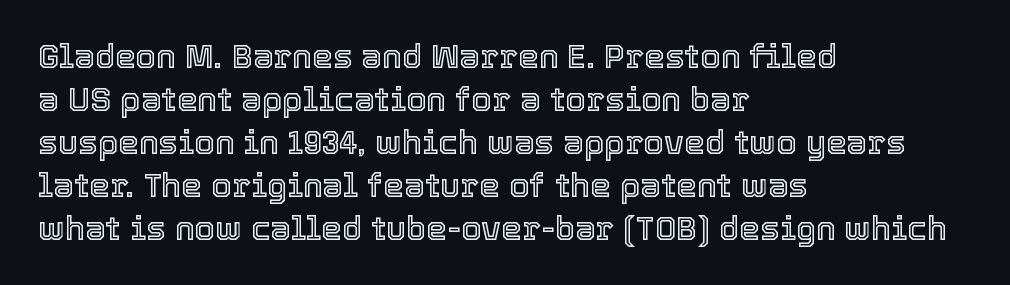
Q: Is the text italic (slanted)? A: No, it is upright.
Q: Is the text underlined? A: No.
Q: How is the paragraph aligned? A: Left-aligned.
Q: Is the spacing between letters normal or unusually wide? A: Normal.
Q: Is the spacing between lines tight, normal or loose? A: Normal.
Q: Width (condensed, normal, or wide)? A: Normal.
Q: x-height? A: Medium.
Q: Monospaced? A: No.
